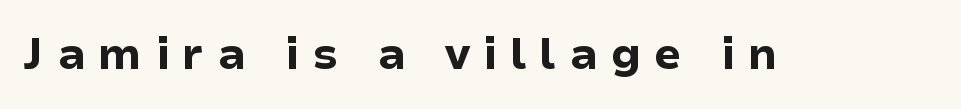
Q: Is the text bold? A: Yes.
Q: Is the text italic (slanted)? A: No, it is upright.
Q: Is the typeface a serif or a sans-serif typeface? A: Sans-serif.
Q: Is the text underlined? A: No.
Q: Is the spacing between letters normal or unusually wide? A: Unusually wide.
Q: Width (condensed, normal, or wide)? A: Normal.
Q: Stroke contrast? A: Low.
Q: x-height? A: Medium.
Q: Monospaced? A: No.
